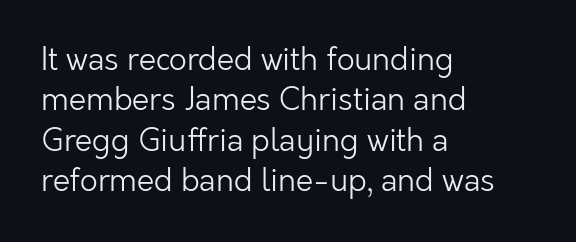
{"serif": "no", "italic": "no", "bold": "no", "weight": "light", "width": "normal", "stroke_contrast": "low", "x_height": "medium", "monospaced": "no", "underline": "no", "align": "left", "line_spacing": "normal", "line_spacing_ratio": 1.3, "letter_spacing": "normal", "letter_spacing_em": 0.0, "glyph_px": 31}
